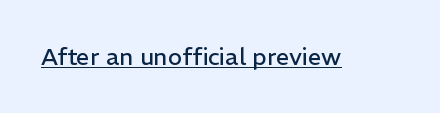
Q: Is the text bold? A: No.
Q: Is the text italic (slanted)? A: No, it is upright.
Q: Is the text underlined? A: Yes.
Q: Is the spacing between letters normal or unusually wide? A: Normal.
